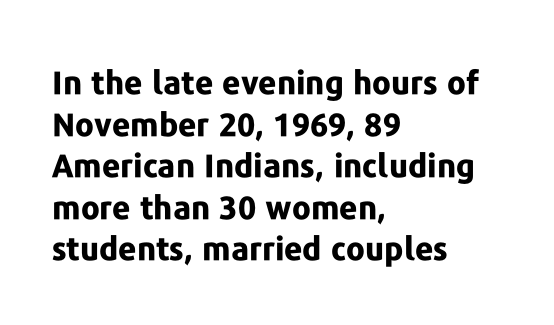
{"serif": "no", "italic": "no", "bold": "yes", "weight": "bold", "width": "normal", "stroke_contrast": "low", "x_height": "medium", "monospaced": "no", "underline": "no", "align": "left", "line_spacing": "normal", "line_spacing_ratio": 1.3, "letter_spacing": "normal", "letter_spacing_em": 0.0, "glyph_px": 32}
